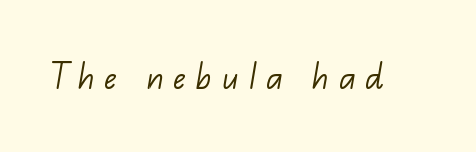
The passage shown is not bold in any degree. The face used here is proportionally spaced, like ordinary book or web type. The string is rendered with underlining switched off. You can tell from the bare stems that sans-serif type was used. Observe the wide spacing: letters keep a clear distance from each other.
